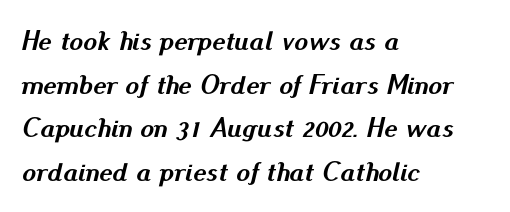
{"italic": "yes", "lean": "right", "slant_degrees": 13, "bold": "yes", "weight": "semibold", "width": "normal", "stroke_contrast": "medium", "x_height": "small", "monospaced": "no", "underline": "no", "align": "left", "line_spacing": "normal", "line_spacing_ratio": 1.56, "letter_spacing": "normal", "letter_spacing_em": 0.0, "glyph_px": 28}
